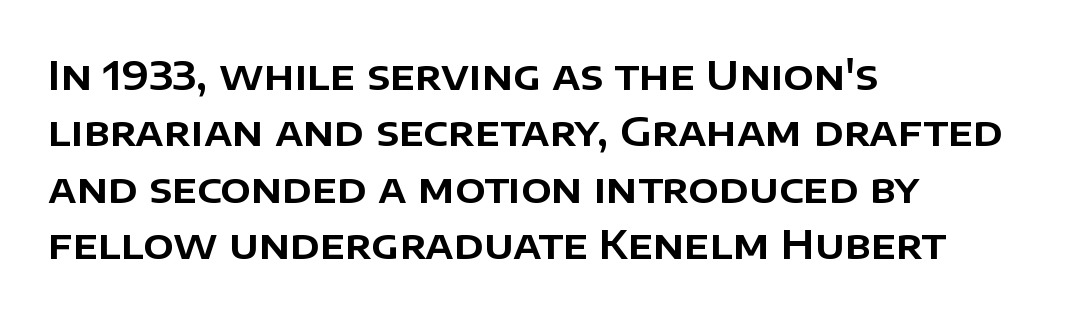
Whoever set this chose a conventional vertical rhythm. The area under the type is left untouched. Designer's note — italics off, roman on. Horizontal alignment here is leftward, the default for most running prose.
